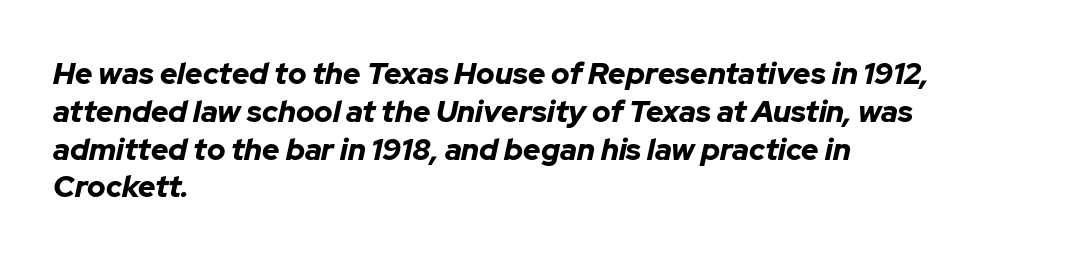
The image shows 30 px bold type, italic (leaning right); set left-aligned, normal line spacing (1.26x), normal letter spacing, not underlined; low stroke contrast and a medium x-height.
